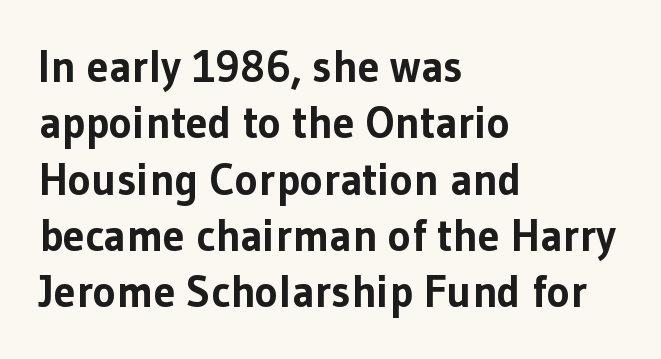
This rendering employs a face without finishing strokes, i.e., a sans-serif. Is there much room between lines? A standard amount, neither cramped nor airy. The words here are not underlined. Note the varied advance widths — an 'i' is clearly narrower than an 'm'. If you drew a line through each stem, it would be perfectly vertical.
